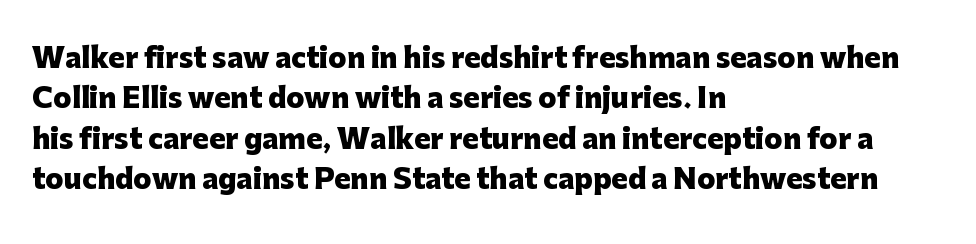
Q: Is the text bold? A: Yes.
Q: Is the text italic (slanted)? A: No, it is upright.
Q: Is the text underlined? A: No.
Q: How is the paragraph aligned? A: Left-aligned.
Q: Is the spacing between letters normal or unusually wide? A: Normal.
Q: Is the spacing between lines tight, normal or loose? A: Normal.
